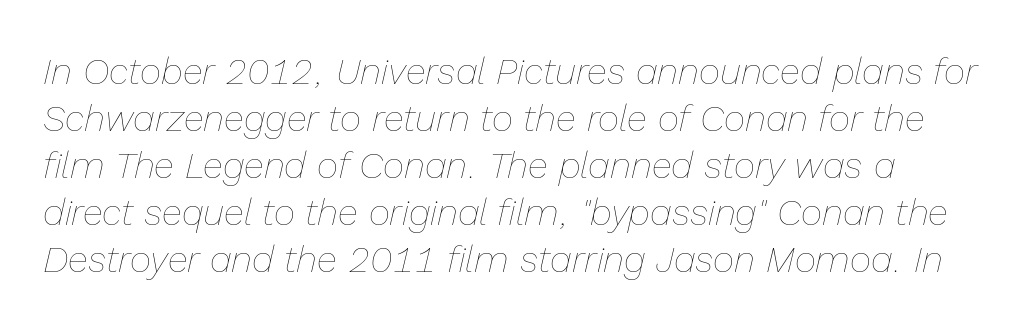
Q: Is the text bold? A: No.
Q: Is the text italic (slanted)? A: Yes, it leans right by about 13 degrees.
Q: Is the text underlined? A: No.
Q: How is the paragraph aligned? A: Left-aligned.
Q: Is the spacing between letters normal or unusually wide? A: Normal.
Q: Is the spacing between lines tight, normal or loose? A: Normal.
Q: Width (condensed, normal, or wide)? A: Normal.
Q: Stroke contrast? A: Low.
Q: x-height? A: Medium.
Q: Monospaced? A: No.
